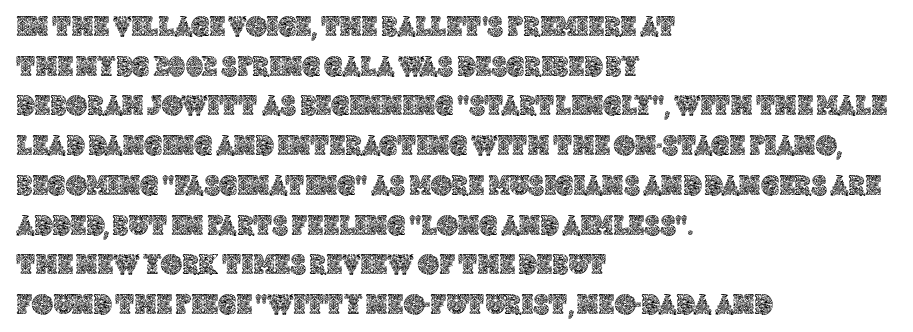
The face used here is proportionally spaced, like ordinary book or web type. Check under the words: just untouched page. Line starts are locked; line ends wander. Quick note: not italic, upright. Regarding leading, the lines here are spaced in the standard way. Inter-character spacing is left at the font's built-in metrics.
